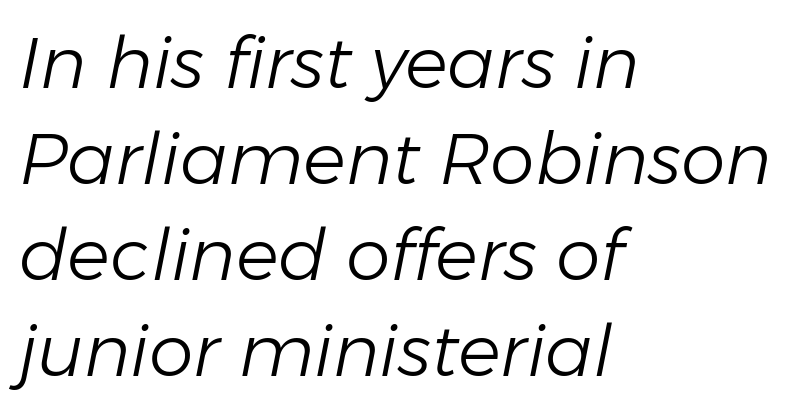
The image shows 71 px light type, italic (leaning right); set left-aligned, normal line spacing (1.35x), normal letter spacing, not underlined; low stroke contrast and a medium x-height.
